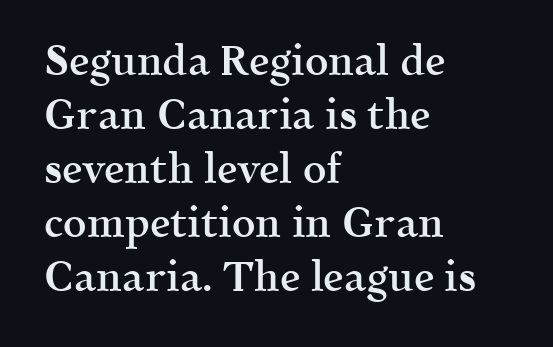
{"serif": "yes", "italic": "no", "bold": "semi", "weight": "semibold", "width": "normal", "x_height": "medium", "monospaced": "no", "underline": "no", "align": "left", "line_spacing": "normal", "line_spacing_ratio": 1.32, "letter_spacing": "normal", "letter_spacing_em": 0.0, "glyph_px": 41}
